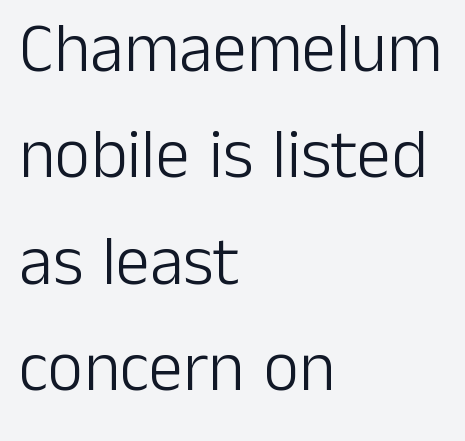
The image shows 69 px light sans-serif type, upright; set left-aligned, normal line spacing (1.54x), normal letter spacing, not underlined; low stroke contrast and a medium x-height.
